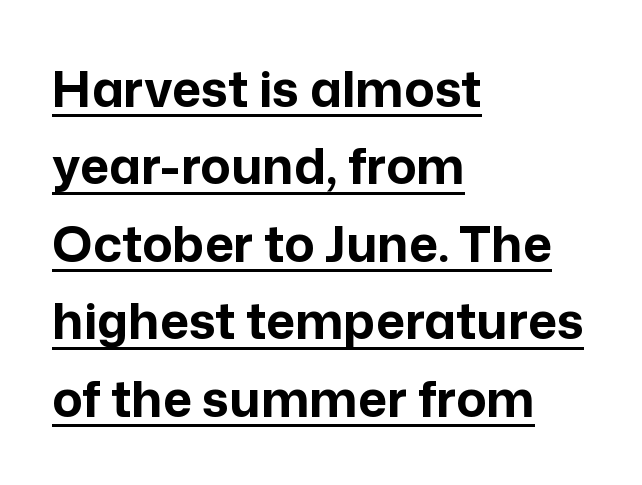
Varying glyph widths throughout — classic text-font behaviour. The lines are quadded left. In terms of posture, this sample is upright. Regarding leading, the lines here are spaced in the standard way.
